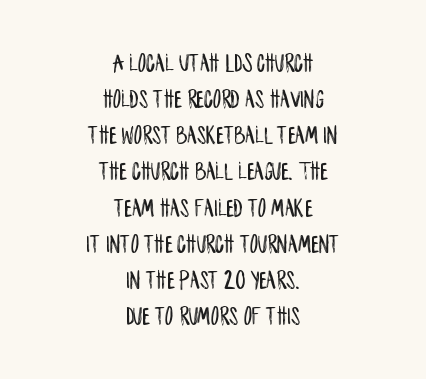
The letterforms sit shoulder to shoulder at normal distance. Baseline-to-baseline distance is the conventional proportion of letter height. Caption: multi-line text, centered on the measure. A typesetter would mark this as roman, not italic. The baseline area is clear.
